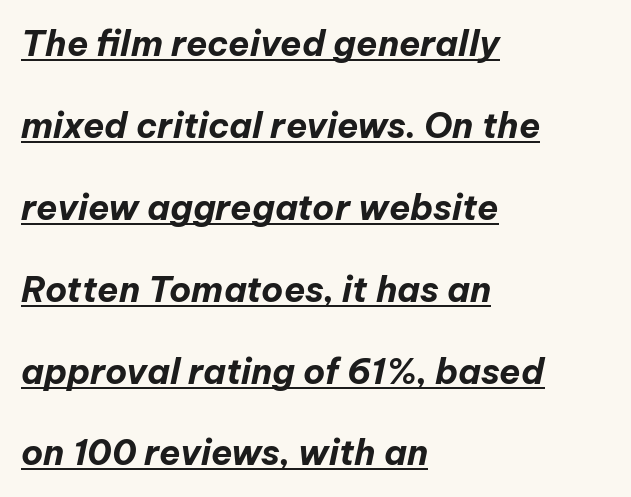
Q: Is the text bold? A: Yes.
Q: Is the text italic (slanted)? A: Yes, it leans right by about 12 degrees.
Q: Is the text underlined? A: Yes.
Q: How is the paragraph aligned? A: Left-aligned.
Q: Is the spacing between letters normal or unusually wide? A: Normal.
Q: Is the spacing between lines tight, normal or loose? A: Loose.
Q: Width (condensed, normal, or wide)? A: Normal.
Q: Stroke contrast? A: Low.
Q: x-height? A: Medium.
Q: Monospaced? A: No.
